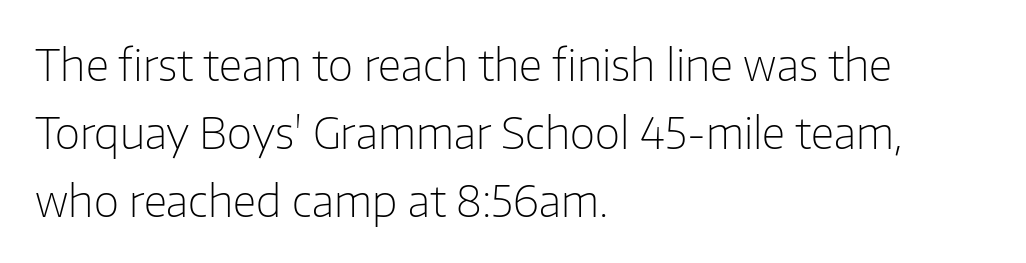
Q: Is the text bold? A: No.
Q: Is the text italic (slanted)? A: No, it is upright.
Q: Is the typeface a serif or a sans-serif typeface? A: Sans-serif.
Q: Is the text underlined? A: No.
Q: How is the paragraph aligned? A: Left-aligned.
Q: Is the spacing between letters normal or unusually wide? A: Normal.
Q: Is the spacing between lines tight, normal or loose? A: Normal.
Q: Width (condensed, normal, or wide)? A: Normal.
Q: Stroke contrast? A: Low.
Q: x-height? A: Medium.
Q: Monospaced? A: No.
